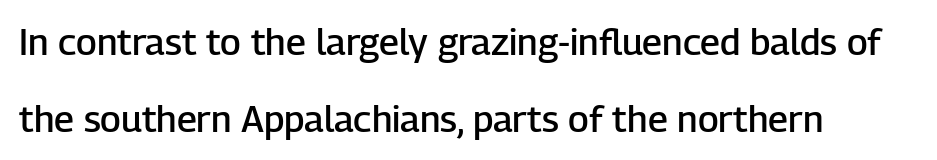
These lines carry some extra weight — a demibold, not a full bold. Tall strokes in this sample are plumb rather than angled. Check under the words: just untouched page. What's the leading like? Stretched, with rows far apart.
